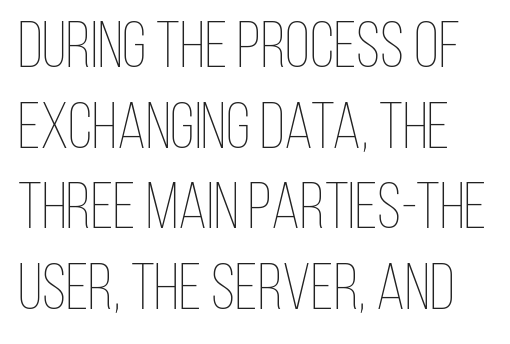
Descenders are the only things crossing below the line. You could call the tracking neutral — neither tight nor loose. The strokes carry an ordinary text weight at most. Italic: no, the glyphs are upright roman.
